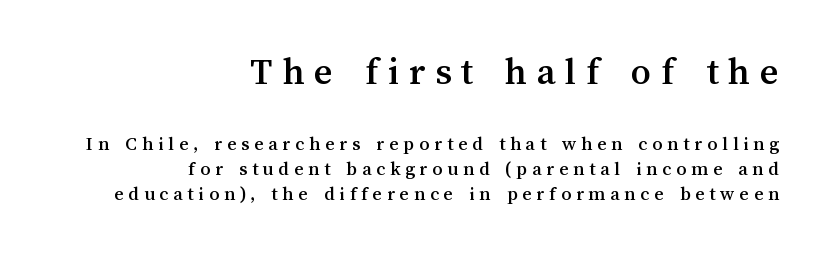
The image shows 40 px text type, upright; set right-aligned, normal line spacing (1.25x), unusually wide letter spacing (+0.24 em), not underlined; the first (top) block is 2.0x larger; medium stroke contrast and a medium x-height.
